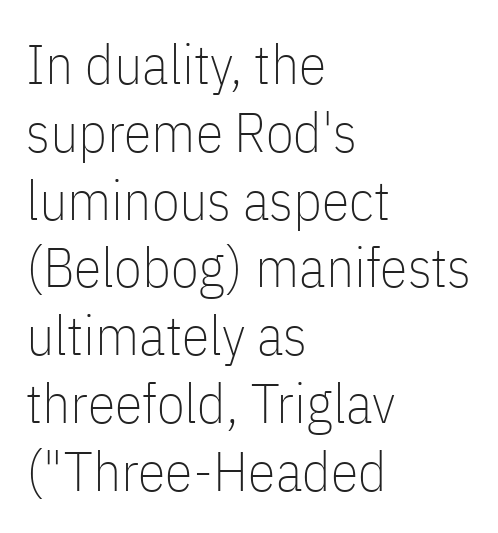
What kind of face is this? One without serifs — a sans. Do the characters align in a grid? No, the font is proportional. Any mark beneath the type? The region is blank. Default kerning and tracking; the words read as compact shapes.
